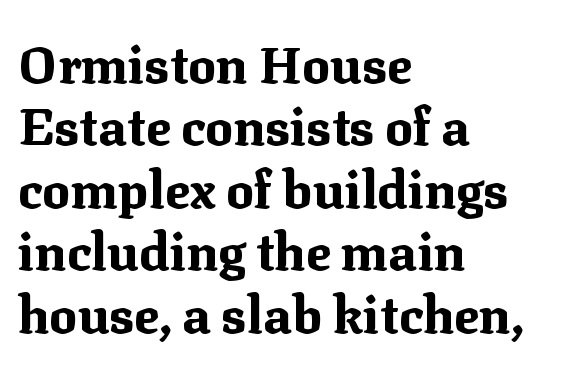
The image shows 52 px bold serif type, upright; set left-aligned, line spacing 1.2x, normal letter spacing, not underlined; medium stroke contrast and a medium x-height.
